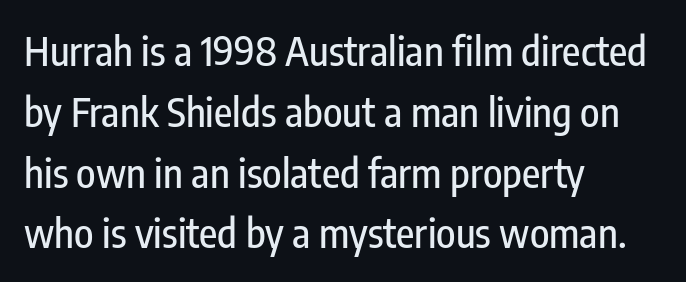
Q: Is the text italic (slanted)? A: No, it is upright.
Q: Is the typeface a serif or a sans-serif typeface? A: Sans-serif.
Q: Is the text underlined? A: No.
Q: How is the paragraph aligned? A: Left-aligned.
Q: Is the spacing between letters normal or unusually wide? A: Normal.
Q: Is the spacing between lines tight, normal or loose? A: Normal.
Q: Width (condensed, normal, or wide)? A: Condensed.
Q: Stroke contrast? A: Low.
Q: x-height? A: Medium.
Q: Monospaced? A: No.
